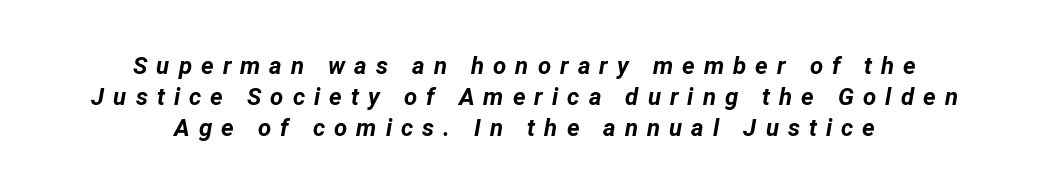
{"italic": "yes", "lean": "right", "slant_degrees": 12, "bold": "yes", "underline": "no", "align": "center", "line_spacing": "normal", "line_spacing_ratio": 1.3, "letter_spacing": "wide", "letter_spacing_em": 0.38, "glyph_px": 24}
